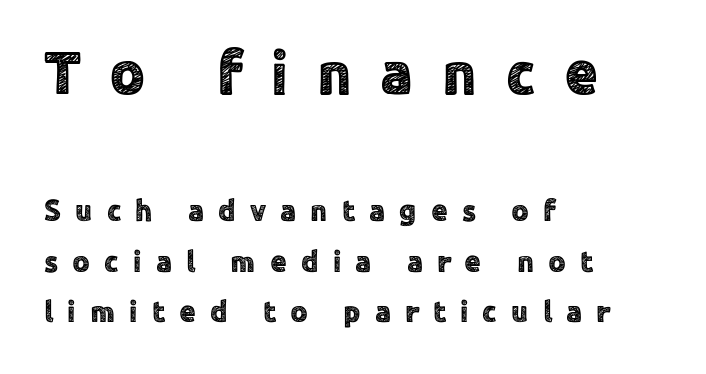
The image shows 61 px sans-serif type, upright; set left-aligned, normal line spacing (1.69x), unusually wide letter spacing (+0.47 em), not underlined; the first (top) block is 2.03x larger; a medium x-height.
